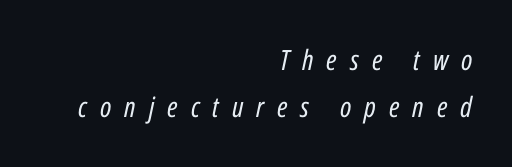
Students, note that the glyphs here are deliberately spaced far apart. Letters rest on an invisible, unmarked baseline. Caption: face not bold, strokes unweighted. The ragged edge is on the left, which tells us the setting is flush right. Think of a printed novel: that variable character pitch is what you see here.
